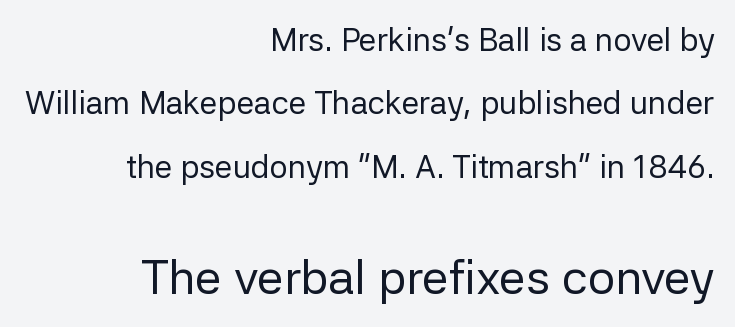
Q: Is the text bold? A: No.
Q: Is the text italic (slanted)? A: No, it is upright.
Q: Is the typeface a serif or a sans-serif typeface? A: Sans-serif.
Q: Is the text underlined? A: No.
Q: How is the paragraph aligned? A: Right-aligned.
Q: Is the spacing between letters normal or unusually wide? A: Normal.
Q: Is the spacing between lines tight, normal or loose? A: Loose.
Q: Which block of text is set in a larger size, the first (top) or the second (bottom)? A: The second (bottom) one.
Q: Width (condensed, normal, or wide)? A: Normal.
Q: Stroke contrast? A: Low.
Q: x-height? A: Medium.
Q: Monospaced? A: No.
